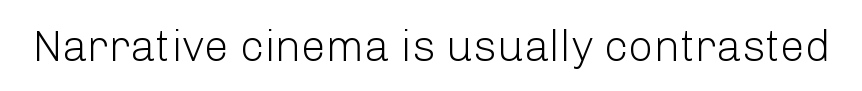
{"serif": "no", "italic": "no", "bold": "no", "weight": "light", "width": "normal", "stroke_contrast": "low", "x_height": "medium", "monospaced": "no", "underline": "no", "letter_spacing": "normal", "letter_spacing_em": 0.0, "glyph_px": 44}
